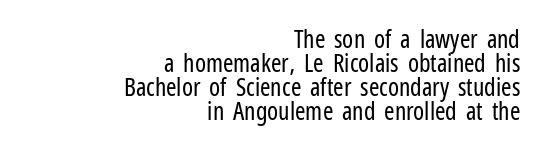
Bare-footed words on every line. These lines stack with their right ends in a neat column. Observe the ordinary spacing: letters are neighbours, not strangers. Stems here are at most as thick as an everyday book face.
